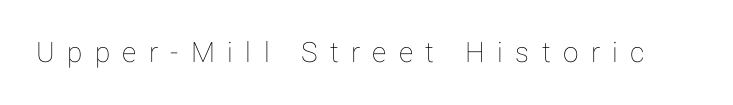
{"italic": "no", "width": "normal", "stroke_contrast": "low", "x_height": "medium", "monospaced": "no", "underline": "no", "letter_spacing": "wide", "letter_spacing_em": 0.44, "glyph_px": 28}
